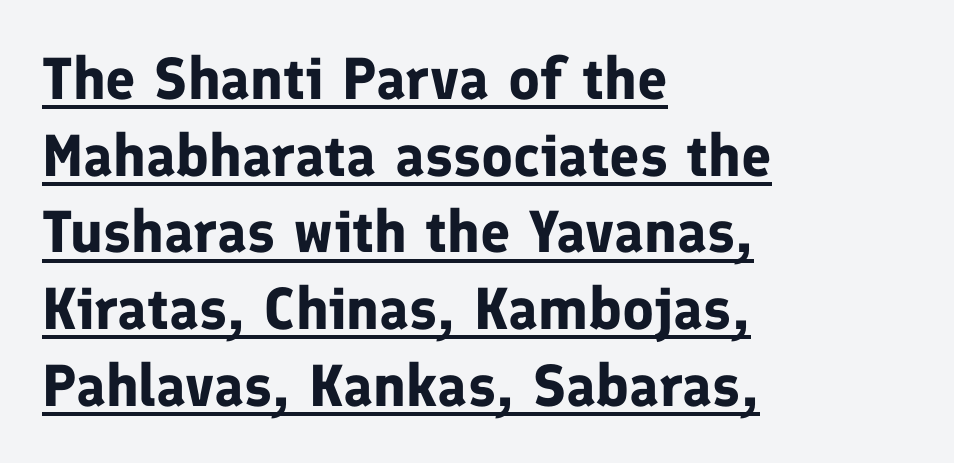
{"serif": "no", "italic": "no", "bold": "yes", "weight": "bold", "width": "normal", "stroke_contrast": "low", "x_height": "medium", "monospaced": "no", "underline": "yes", "align": "left", "line_spacing": "normal", "line_spacing_ratio": 1.3, "letter_spacing": "normal", "letter_spacing_em": 0.0, "glyph_px": 59}
